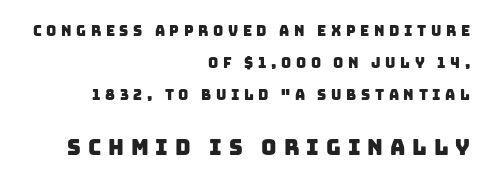
Q: Is the text underlined? A: No.
Q: How is the paragraph aligned? A: Right-aligned.
Q: Is the spacing between letters normal or unusually wide? A: Unusually wide.
Q: Is the spacing between lines tight, normal or loose? A: Loose.
Q: Which block of text is set in a larger size, the first (top) or the second (bottom)? A: The second (bottom) one.
